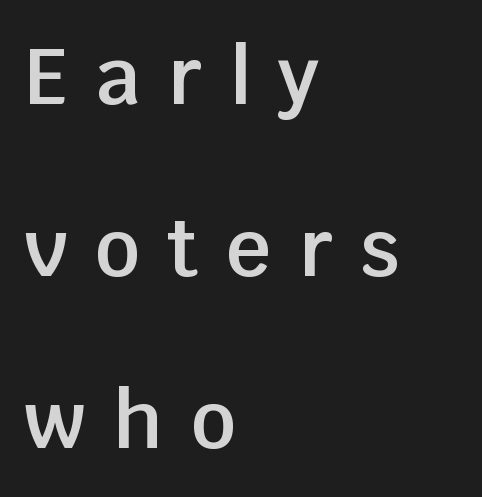
The image shows 79 px semibold sans-serif type, upright; set left-aligned, loose line spacing (2.18x), unusually wide letter spacing (+0.35 em), not underlined; low stroke contrast and a large x-height.
